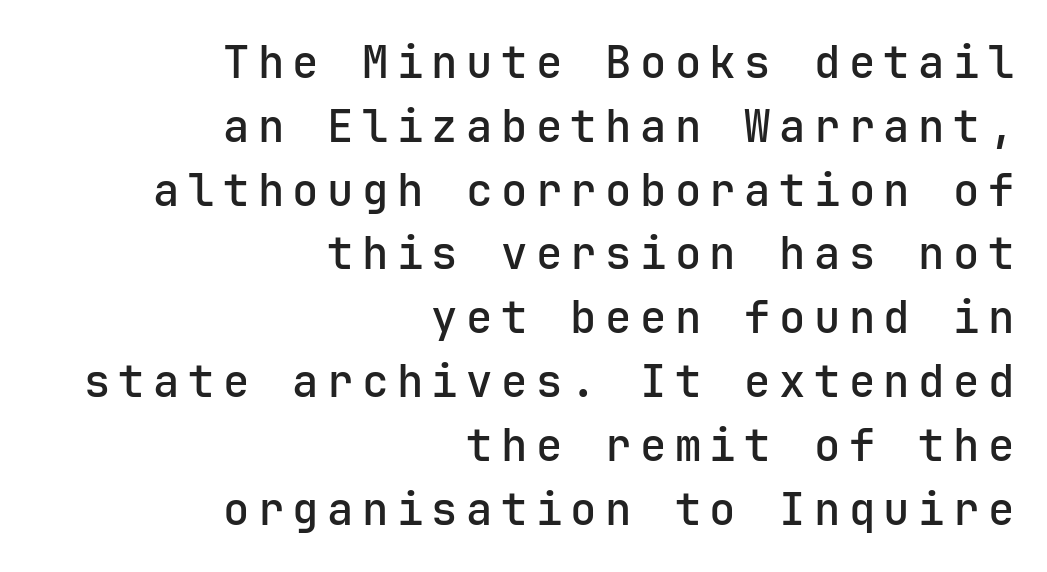
A typesetter would call this leading conventional body-copy spacing. Every character sits straight up, as roman type does. Serif or sans? Sans — the stroke terminals are bare. Any mark beneath the type? The region is blank. Horizontally, the lines are justified to the trailing edge only. This is the in-between weight designers call semibold or demi.
